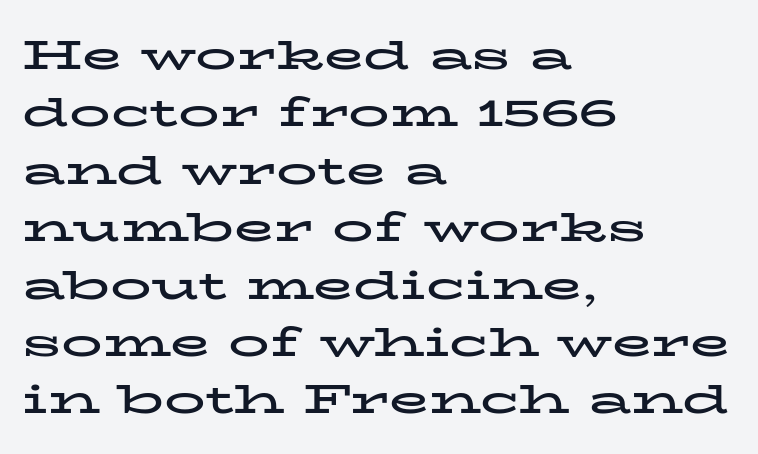
The image shows 41 px bold, wide serif type, upright; set left-aligned, normal line spacing (1.4x), normal letter spacing, not underlined; low stroke contrast and a medium x-height.
